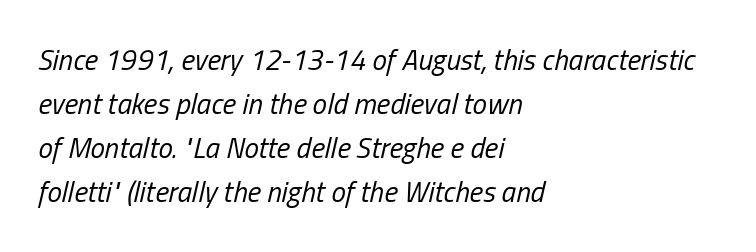
The image shows 29 px regular-weight, condensed type, italic (leaning right); set left-aligned, normal line spacing (1.52x), normal letter spacing, not underlined; low stroke contrast and a medium x-height.
